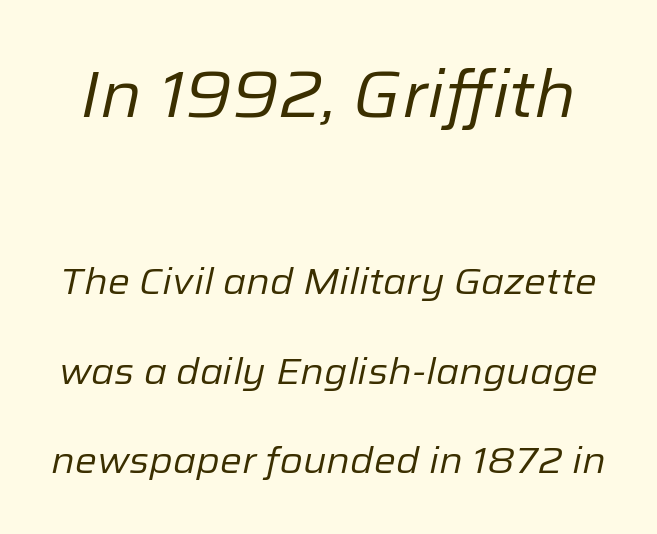
The space directly below the letters is spotless. Does extra space separate the letters? No, they use regular spacing. The more generous point size was reserved for the upper chunk. Leading is clearly above the norm, producing a sparse column. Nothing heavy about these letters — not bold at all. Would a proofreader flag this as italicized? Yes.
